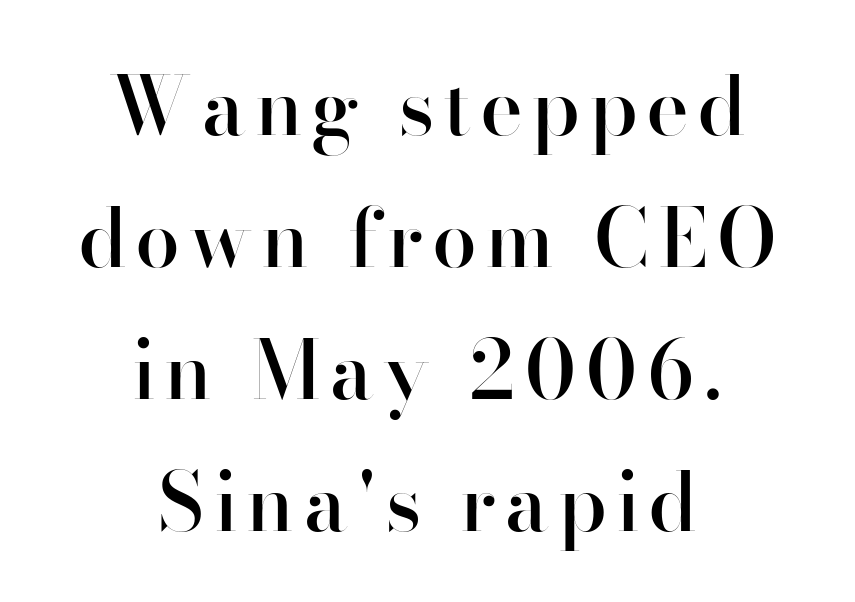
{"serif": "no", "italic": "no", "bold": "semi", "weight": "semibold", "width": "normal", "stroke_contrast": "high", "x_height": "small", "monospaced": "no", "underline": "no", "align": "center", "line_spacing": "normal", "line_spacing_ratio": 1.65, "glyph_px": 80}
